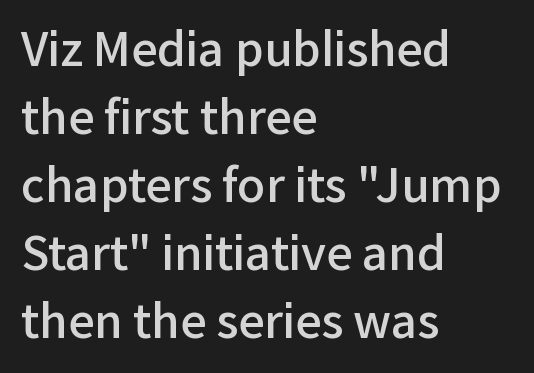
The image shows 46 px semibold sans-serif type, upright; set left-aligned, normal line spacing (1.48x), normal letter spacing, not underlined; low stroke contrast and a medium x-height.
